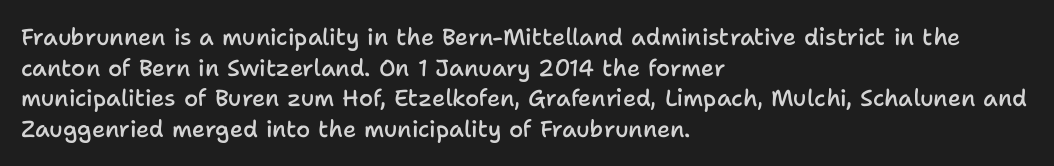
Is there any slant? The stems are plumb. The leading is moderate, giving the passage an even texture. A bit beefed up — I'd call it semibold rather than bold. No word sits above an underline. Characters follow at the spacing the type designer built in. Compared with a centered layout, this one pins lines to the left instead.
